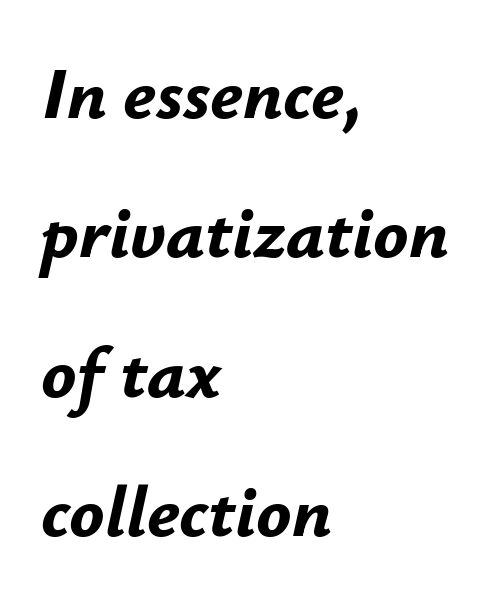
Students, observe: this is what heavily led, spacious text looks like. Bold? Absolutely — the strokes are thick and heavy. Letter spacing: default. Each row of text sits above clean, open space. The letters are slanted; this is an italic face. Reading down the block, your eye returns to a fixed left position each line.
